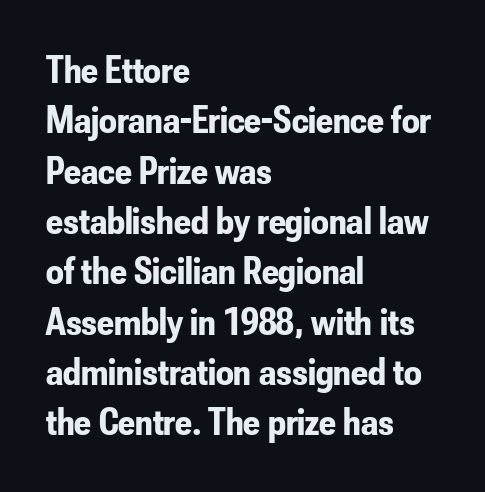
What weight is shown? A full bold with thick strokes. In terms of letterform style, serifs are entirely absent. Each word holds together tightly as a unit, with standard inter-letter gaps. The letters stand upright; this is a roman face. Descenders hang freely into open space. This sample has the flowing, uneven cadence of proportional lettering.
